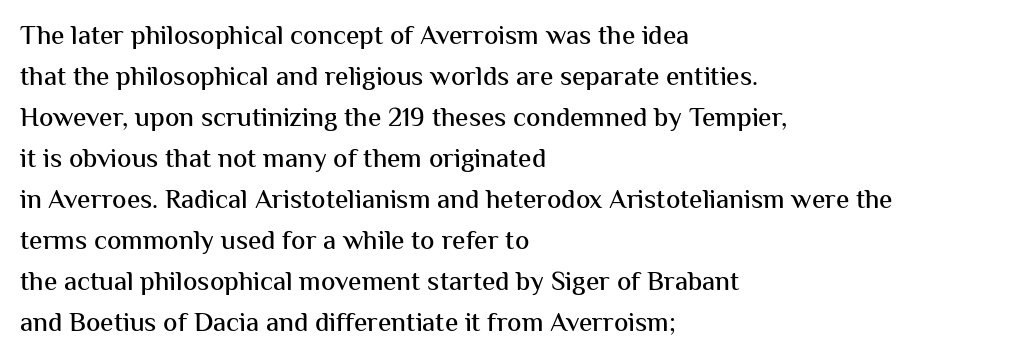
The image shows 27 px text type, upright; set left-aligned, normal line spacing (1.52x), normal letter spacing, not underlined.
